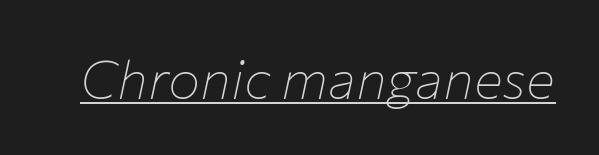
The gaps between neighbouring characters are ordinary and unremarkable. The text carries the slant typical of an italic or oblique font. Each stroke keeps to a modest, everyday thickness or less. What decoration does the sample have? An underline.
